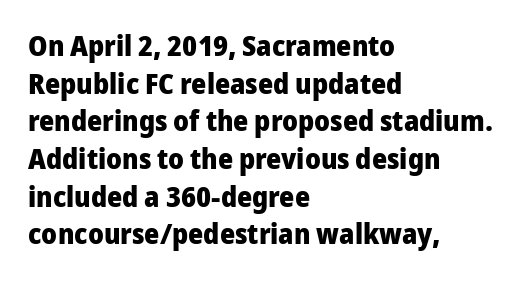
Q: Is the text bold? A: Yes.
Q: Is the text italic (slanted)? A: No, it is upright.
Q: Is the typeface a serif or a sans-serif typeface? A: Sans-serif.
Q: Is the text underlined? A: No.
Q: How is the paragraph aligned? A: Left-aligned.
Q: Is the spacing between letters normal or unusually wide? A: Normal.
Q: Is the spacing between lines tight, normal or loose? A: Normal.
Q: Width (condensed, normal, or wide)? A: Normal.
Q: Stroke contrast? A: Low.
Q: x-height? A: Medium.
Q: Monospaced? A: No.
